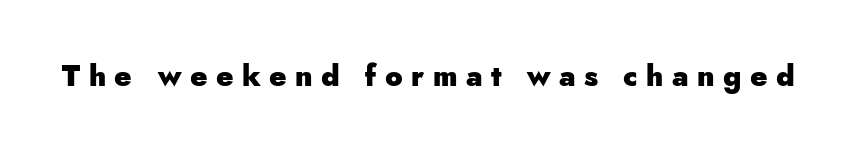
This sample uses a sans-serif face. The passage shown is not underscored anywhere. The horizontal fit of the characters is loose and conspicuously gappy. Ascenders rise straight up at ninety degrees. The face used here has the dense, thick strokes of a bold. A typesetter would call this proportional, since set widths differ per character.
